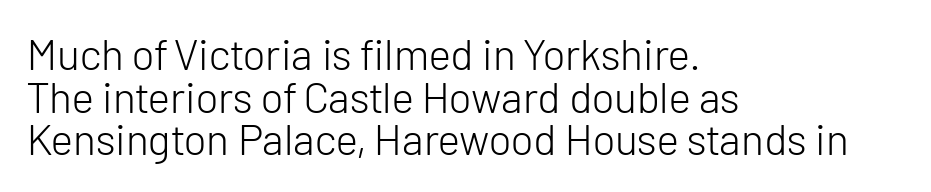
A light-to-regular cut is what we see here. These lines were composed using upright roman letters. All the whitespace from short lines collects on the right. How are the letters spaced? Ordinarily, with no added tracking.
